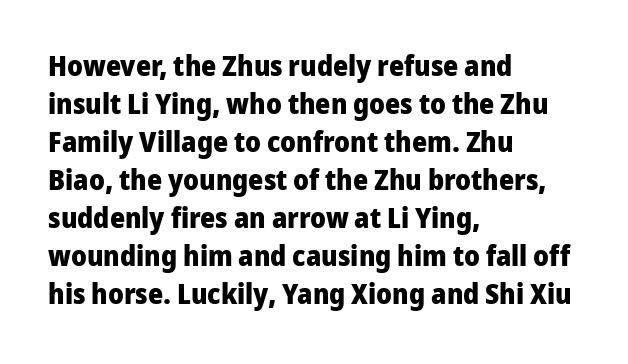
Q: Is the text bold? A: Yes.
Q: Is the text italic (slanted)? A: No, it is upright.
Q: Is the typeface a serif or a sans-serif typeface? A: Sans-serif.
Q: Is the text underlined? A: No.
Q: How is the paragraph aligned? A: Left-aligned.
Q: Is the spacing between letters normal or unusually wide? A: Normal.
Q: Is the spacing between lines tight, normal or loose? A: Normal.
Q: Width (condensed, normal, or wide)? A: Normal.
Q: Stroke contrast? A: Low.
Q: x-height? A: Medium.
Q: Monospaced? A: No.
